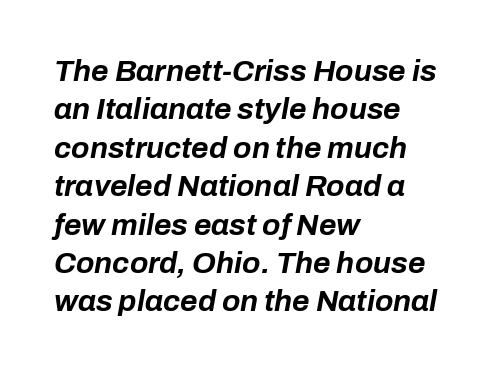
{"italic": "yes", "lean": "right", "slant_degrees": 10, "bold": "yes", "weight": "bold", "width": "normal", "stroke_contrast": "low", "x_height": "medium", "monospaced": "no", "underline": "no", "align": "left", "line_spacing": "normal", "line_spacing_ratio": 1.28, "letter_spacing": "normal", "letter_spacing_em": 0.0, "glyph_px": 30}
